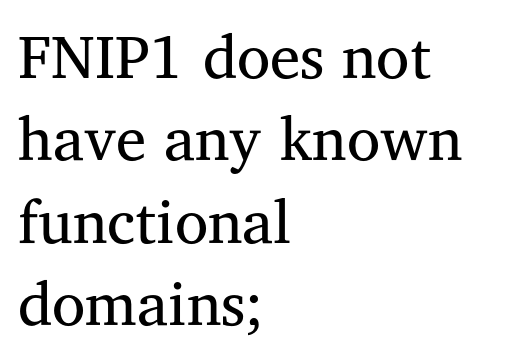
{"serif": "yes", "italic": "no", "bold": "no", "weight": "regular", "width": "normal", "stroke_contrast": "medium", "x_height": "medium", "monospaced": "no", "underline": "no", "align": "left", "line_spacing": "normal", "line_spacing_ratio": 1.35, "letter_spacing": "normal", "letter_spacing_em": 0.0, "glyph_px": 61}
